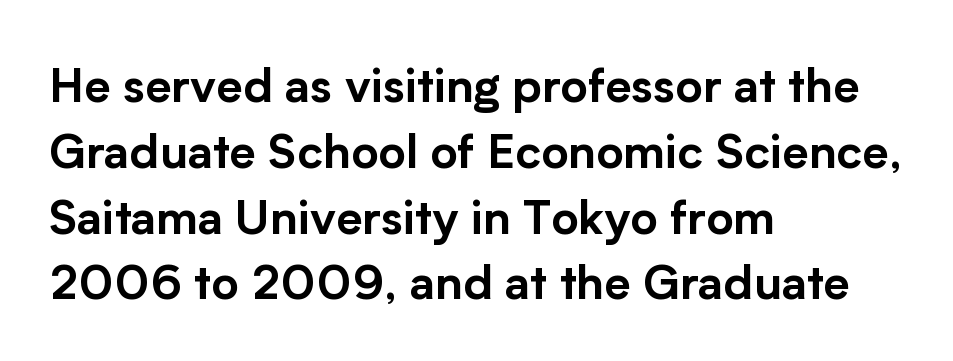
{"serif": "no", "italic": "no", "width": "normal", "stroke_contrast": "low", "x_height": "medium", "monospaced": "no", "underline": "no", "align": "left", "line_spacing": "normal", "line_spacing_ratio": 1.4, "letter_spacing": "normal", "letter_spacing_em": 0.0, "glyph_px": 47}
